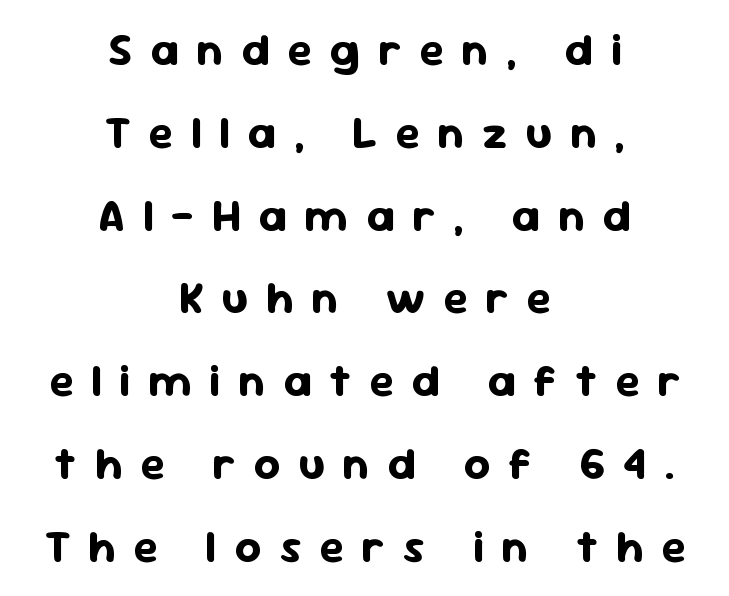
The letters are bold, with thick, heavy strokes. The passage shown is typed in a proportional face where columns would drift. The strip under each line holds only bare page. The compositor balanced each line on the midline.
